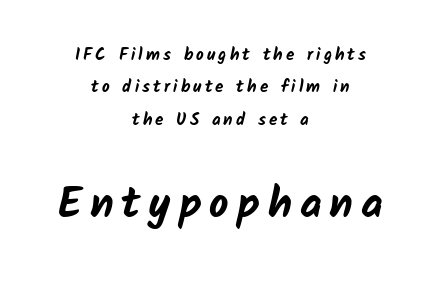
{"serif": "no", "bold": "yes", "weight": "bold", "width": "normal", "stroke_contrast": "low", "x_height": "medium", "monospaced": "no", "underline": "no", "align": "center", "line_spacing": "loose", "line_spacing_ratio": 1.9, "larger_block": "second", "size_ratio": 2.53, "glyph_px": 43}
